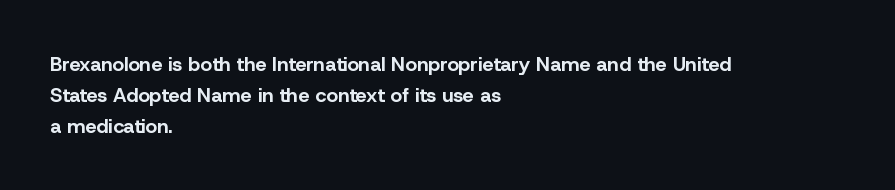
Q: Is the text bold? A: Yes.
Q: Is the text italic (slanted)? A: No, it is upright.
Q: Is the text underlined? A: No.
Q: How is the paragraph aligned? A: Left-aligned.
Q: Is the spacing between letters normal or unusually wide? A: Normal.
Q: Is the spacing between lines tight, normal or loose? A: Normal.
